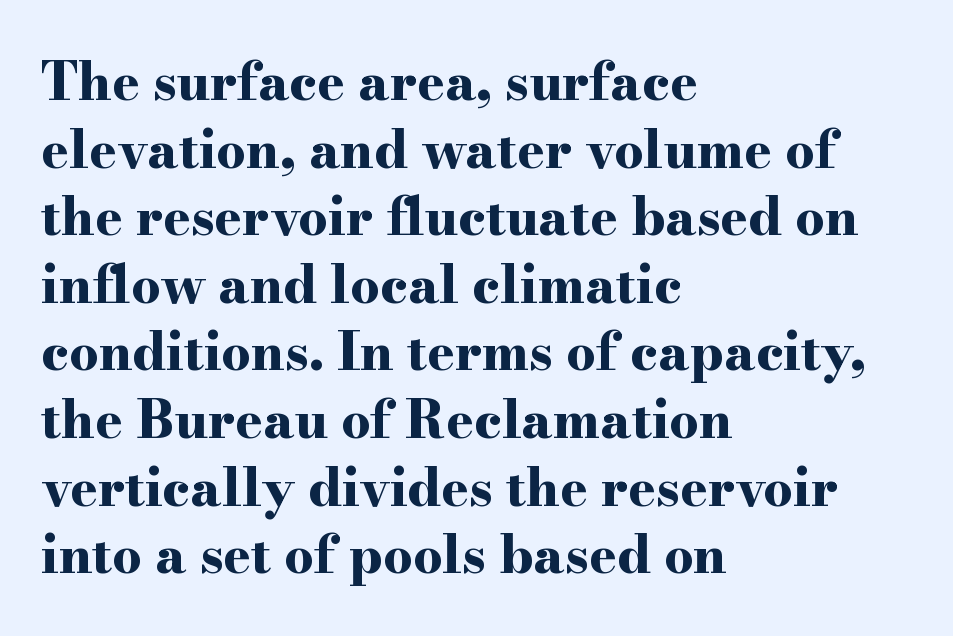
Q: Is the text bold? A: Yes.
Q: Is the text italic (slanted)? A: No, it is upright.
Q: Is the typeface a serif or a sans-serif typeface? A: Serif.
Q: Is the text underlined? A: No.
Q: How is the paragraph aligned? A: Left-aligned.
Q: Is the spacing between letters normal or unusually wide? A: Normal.
Q: Is the spacing between lines tight, normal or loose? A: Normal.
Q: Width (condensed, normal, or wide)? A: Wide.
Q: Stroke contrast? A: High.
Q: x-height? A: Small.
Q: Monospaced? A: No.
